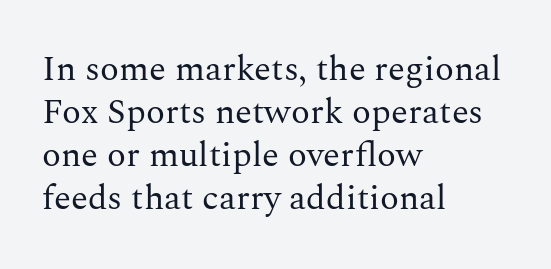
The image shows 35 px regular-weight serif type, upright; set left-aligned, line spacing 1.23x, normal letter spacing, not underlined; medium stroke contrast and a medium x-height.
